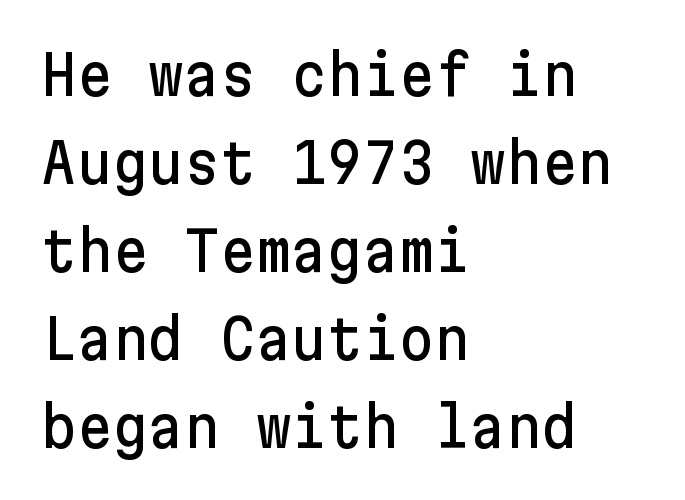
Q: Is the text italic (slanted)? A: No, it is upright.
Q: Is the typeface a serif or a sans-serif typeface? A: Sans-serif.
Q: Is the text underlined? A: No.
Q: How is the paragraph aligned? A: Left-aligned.
Q: Is the spacing between letters normal or unusually wide? A: Normal.
Q: Is the spacing between lines tight, normal or loose? A: Normal.
Q: Width (condensed, normal, or wide)? A: Normal.
Q: Stroke contrast? A: Low.
Q: x-height? A: Medium.
